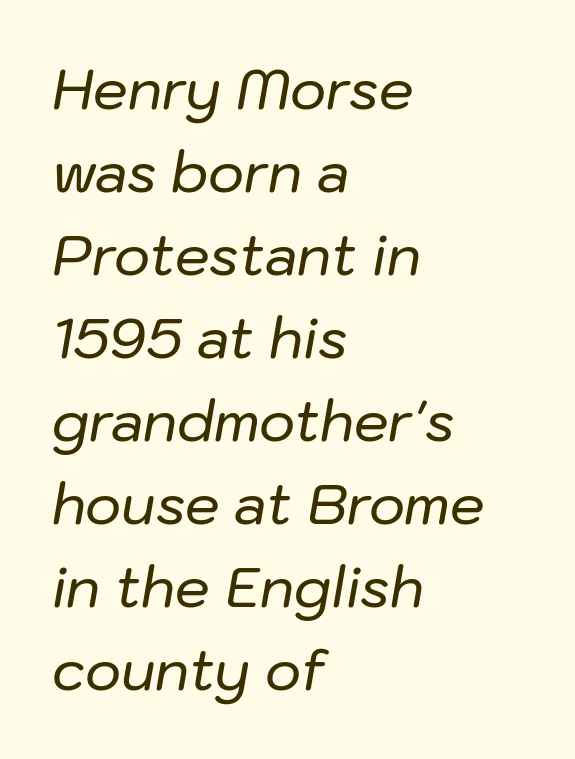
Looks like regular typesetting: each glyph gets only the width it needs. Each word holds together tightly as a unit, with standard inter-letter gaps. An italicized treatment has been applied to the whole sample. Summary of vertical rhythm: regular, with standard interline spacing. Which margin do the lines hug? The left one — the right edge is uneven.
